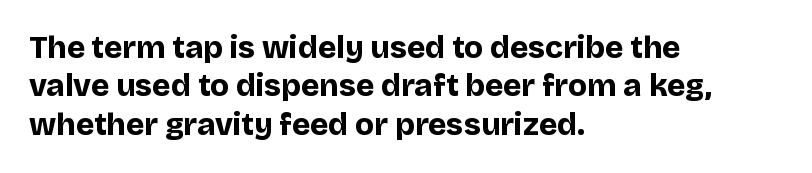
The image shows 31 px bold sans-serif type, upright; set left-aligned, line spacing 1.24x, normal letter spacing, not underlined; low stroke contrast and a large x-height.
